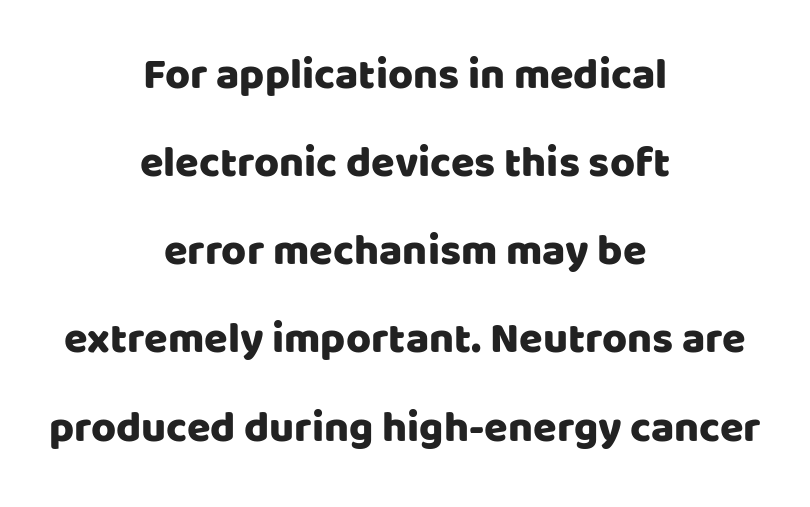
You could call the tracking neutral — neither tight nor loose. Character widths vary here, with narrow letters taking less room than wide ones. The font family rendered here belongs to the sans-serif group. Reading down the block, each line starts at a different indent, mirrored at its end. The space beneath each line is pristine and unruled. A great deal of white space separates one row of letters from the next.
